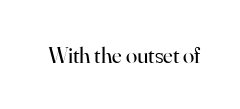
The type is set solid horizontally, with unmodified tracking. Words float on clear page, feet unadorned. A quiet, ordinary-to-light weight characterises the typeface. The type sits square on the baseline with zero lean.
